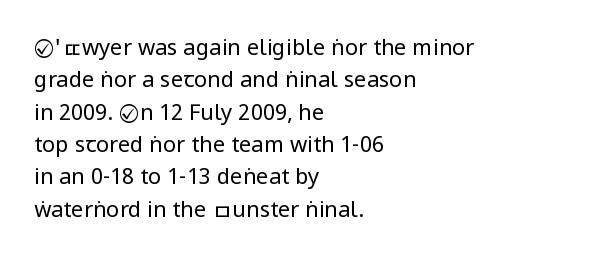
Does extra space separate the letters? No, they use regular spacing. Compared with a typical body face, this is equally light or lighter still. Casual observation: everything's shoved over to the left. This sample keeps an unexceptional amount of space between lines.
